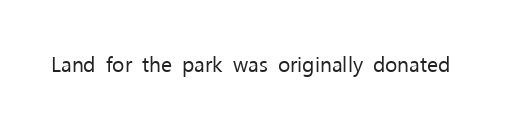
{"italic": "no", "bold": "no", "underline": "no", "letter_spacing": "normal", "letter_spacing_em": 0.0, "glyph_px": 21}
